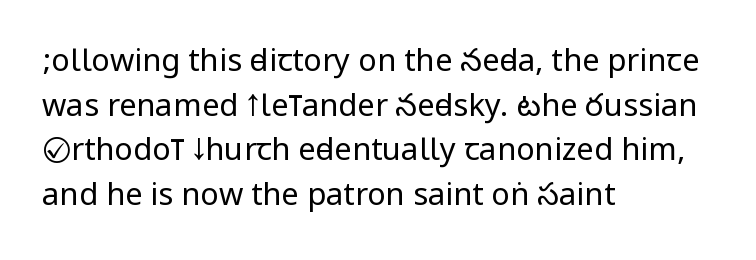
The image shows 31 px regular-weight, condensed sans-serif type, upright; set left-aligned, normal line spacing (1.44x), normal letter spacing, not underlined; low stroke contrast.
